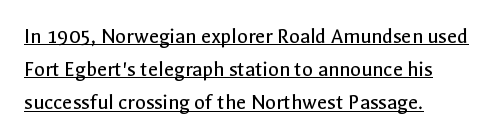
{"italic": "no", "bold": "no", "underline": "yes", "align": "left", "line_spacing": "normal", "line_spacing_ratio": 1.51, "letter_spacing": "normal", "letter_spacing_em": 0.0, "glyph_px": 22}
